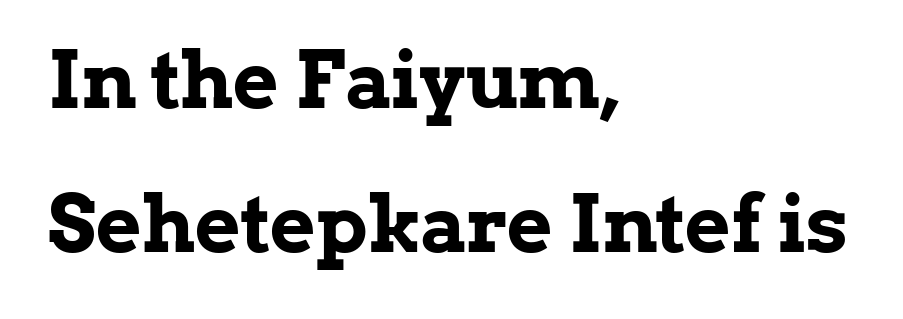
The image shows 79 px bold serif type, upright; set left-aligned, line spacing 1.82x, normal letter spacing, not underlined; low stroke contrast and a medium x-height.
